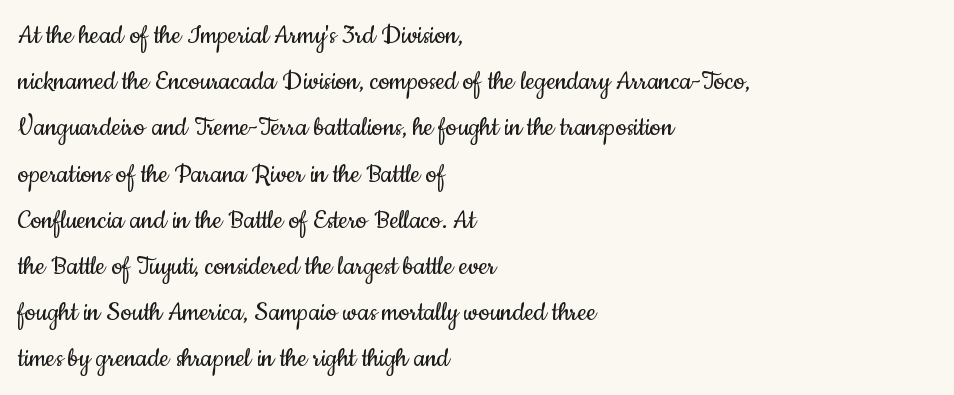
{"serif": "no", "bold": "no", "weight": "regular", "width": "condensed", "stroke_contrast": "low", "x_height": "small", "monospaced": "no", "underline": "no", "align": "left", "line_spacing": "normal", "line_spacing_ratio": 1.49, "letter_spacing": "normal", "letter_spacing_em": 0.0, "glyph_px": 31}
